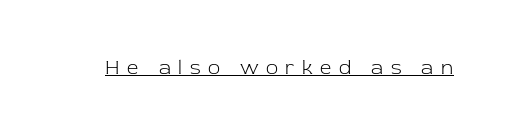
Q: Is the text bold? A: No.
Q: Is the text italic (slanted)? A: No, it is upright.
Q: Is the text underlined? A: Yes.
Q: Is the spacing between letters normal or unusually wide? A: Unusually wide.
